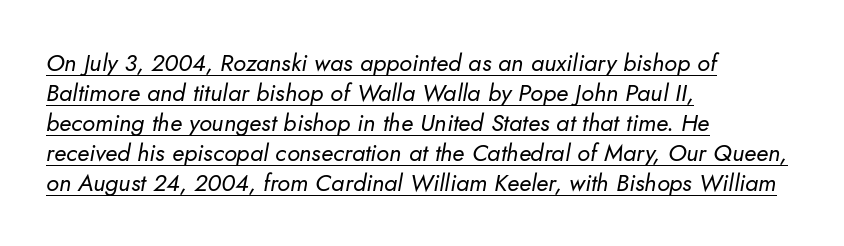
The image shows 24 px text type, italic (leaning right); set left-aligned, normal line spacing (1.25x), normal letter spacing, underlined.
